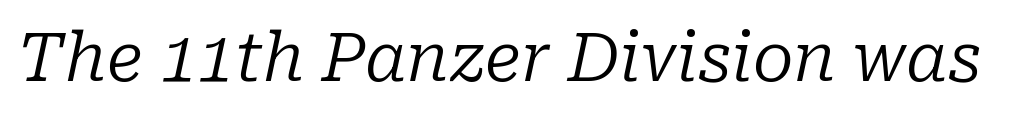
Is this a heavy cut? Hardly; it is regular or lighter. The letters are slanted; this is an italic face. Unmarked baselines from the first word to the last. A typesetter would call this proportional, since set widths differ per character. Serifs: yes, visible at the terminals of the letterforms. Inter-character spacing is left at the font's built-in metrics.
